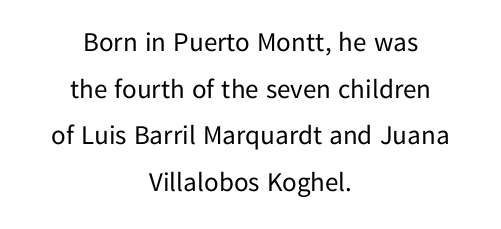
Between one letter and the next there's only the usual sliver of space. Notice how the passage keeps no hard edge, just a central spine. The lettering holds an erect, upright posture throughout. Think standard paragraph weight, or any step lighter than that. Underlining? Definitely not there.
